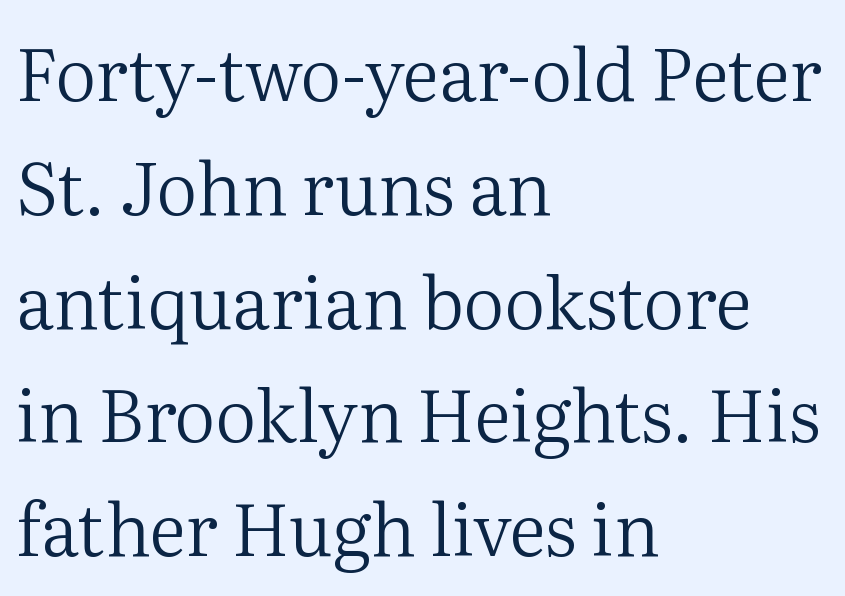
What kind of face is this? One with serifs. Regarding leading, the lines here are spaced in the standard way. Spacing verdict: proportional, widths tailored to each character. The font sits on the lighter half of the weight spectrum, regular included. Students, note that the glyphs here touch the page at normal intervals. Does the copy run flush right? No — it runs flush left.
